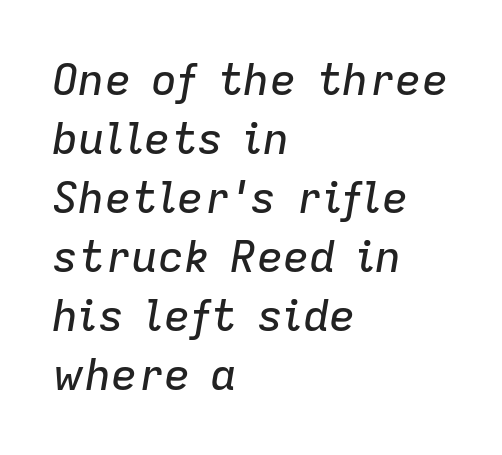
Q: Is the text italic (slanted)? A: Yes, it leans right by about 9 degrees.
Q: Is the text underlined? A: No.
Q: How is the paragraph aligned? A: Left-aligned.
Q: Is the spacing between letters normal or unusually wide? A: Normal.
Q: Is the spacing between lines tight, normal or loose? A: Normal.
Q: Width (condensed, normal, or wide)? A: Normal.
Q: Stroke contrast? A: Low.
Q: x-height? A: Medium.
Q: Monospaced? A: No.
